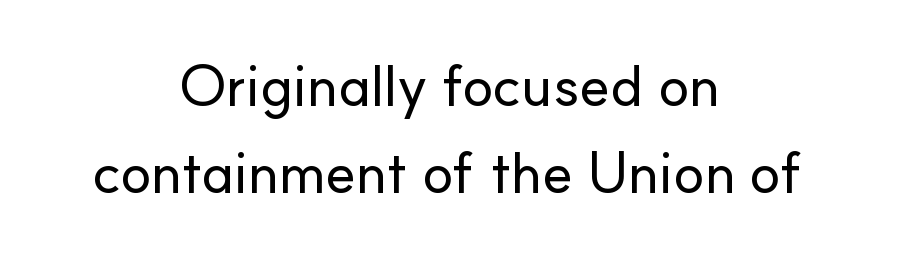
{"serif": "no", "italic": "no", "width": "normal", "stroke_contrast": "low", "x_height": "small", "monospaced": "no", "underline": "no", "align": "center", "line_spacing": "normal", "line_spacing_ratio": 1.5, "letter_spacing": "normal", "letter_spacing_em": 0.0, "glyph_px": 58}
